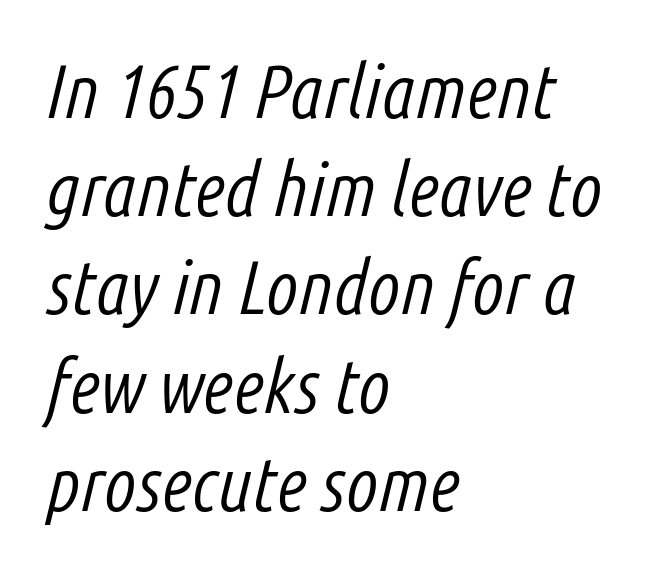
The image shows 75 px light, condensed type, italic (leaning right); set left-aligned, normal line spacing (1.31x), normal letter spacing, not underlined; low stroke contrast and a medium x-height.
